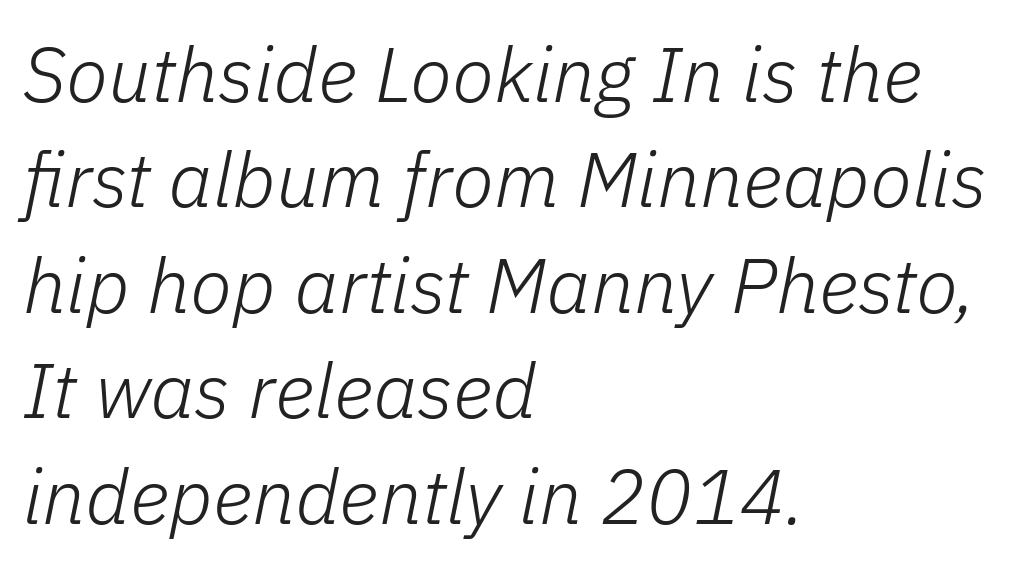
Decoration check: the copy has no underline. Here the glyphs are tracked normally, forming tight word shapes. Is this a fixed-width face? No — the glyphs have proportional, varying widths. Slant detected: the letters are inclined.
